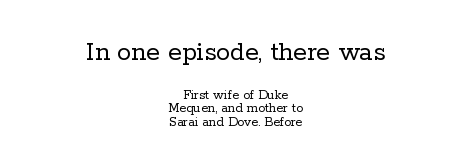
{"serif": "yes", "italic": "no", "bold": "no", "weight": "regular", "width": "normal", "stroke_contrast": "low", "x_height": "medium", "monospaced": "no", "underline": "no", "align": "center", "line_spacing": "tight", "line_spacing_ratio": 0.97, "letter_spacing": "normal", "letter_spacing_em": 0.0, "larger_block": "first", "size_ratio": 2.0, "glyph_px": 28}
